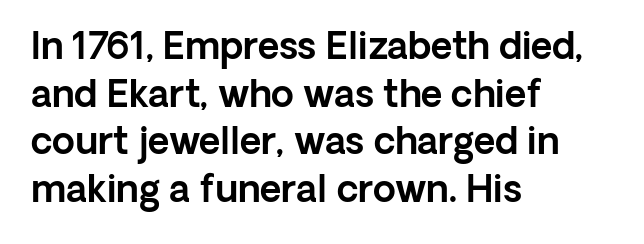
The image shows 37 px sans-serif type, upright; set left-aligned, normal line spacing (1.29x), normal letter spacing, not underlined; a medium x-height.
